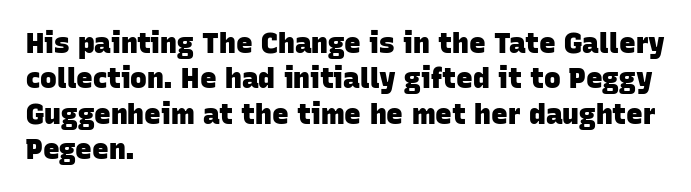
The image shows 28 px heavy sans-serif type; set left-aligned, normal line spacing (1.26x), normal letter spacing, not underlined; low stroke contrast and a large x-height.
